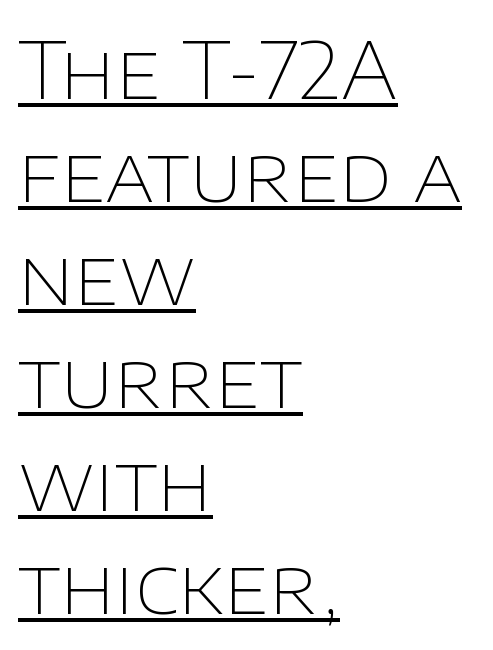
Q: Is the text bold? A: No.
Q: Is the text italic (slanted)? A: No, it is upright.
Q: Is the typeface a serif or a sans-serif typeface? A: Sans-serif.
Q: Is the text underlined? A: Yes.
Q: How is the paragraph aligned? A: Left-aligned.
Q: Is the spacing between letters normal or unusually wide? A: Normal.
Q: Is the spacing between lines tight, normal or loose? A: Normal.
Q: Width (condensed, normal, or wide)? A: Normal.
Q: Stroke contrast? A: Low.
Q: x-height? A: Large.
Q: Monospaced? A: No.
